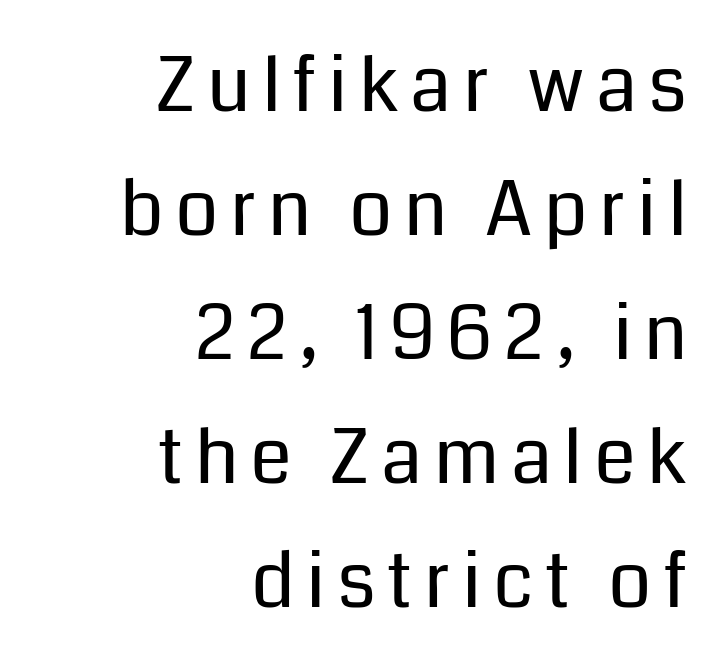
The image shows 76 px regular-weight sans-serif type, upright; set right-aligned, normal line spacing (1.63x), not underlined; low stroke contrast and a medium x-height.
